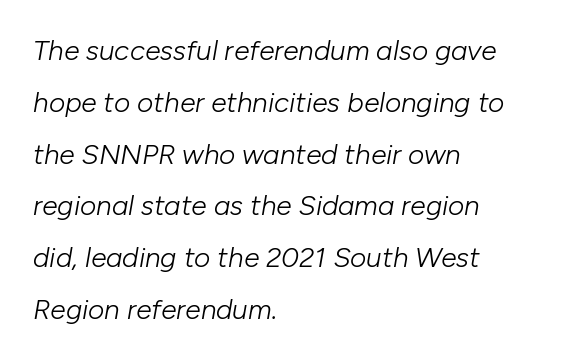
Q: Is the text bold? A: No.
Q: Is the text italic (slanted)? A: Yes, it leans right by about 10 degrees.
Q: Is the text underlined? A: No.
Q: How is the paragraph aligned? A: Left-aligned.
Q: Is the spacing between letters normal or unusually wide? A: Normal.
Q: Width (condensed, normal, or wide)? A: Normal.
Q: Stroke contrast? A: Low.
Q: x-height? A: Medium.
Q: Monospaced? A: No.
